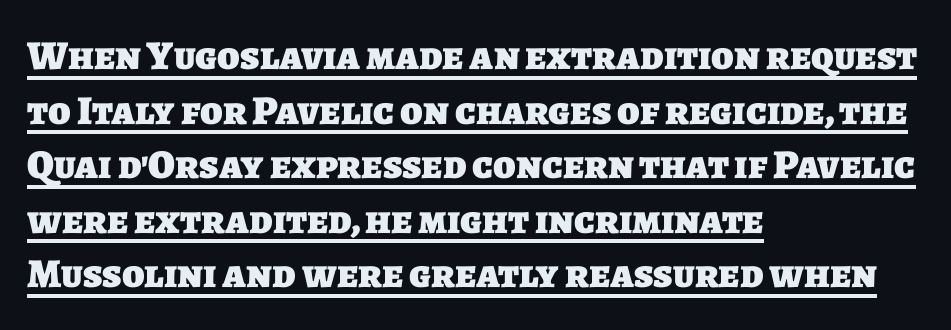
{"serif": "no", "bold": "yes", "weight": "heavy", "width": "normal", "stroke_contrast": "low", "x_height": "large", "monospaced": "no", "underline": "yes", "align": "left", "line_spacing": "normal", "line_spacing_ratio": 1.33, "letter_spacing": "normal", "letter_spacing_em": 0.0, "glyph_px": 41}
